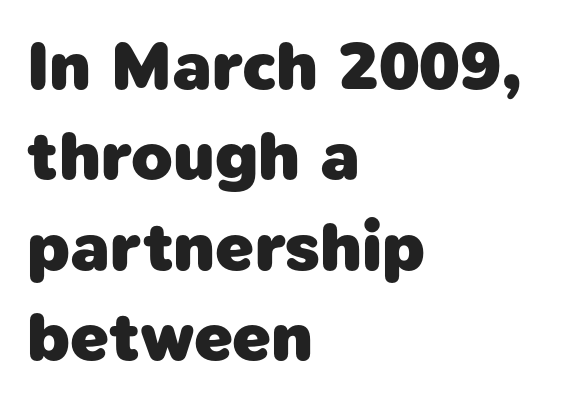
The image shows 68 px heavy sans-serif type; set left-aligned, normal line spacing (1.33x), normal letter spacing, not underlined; low stroke contrast and a medium x-height.
